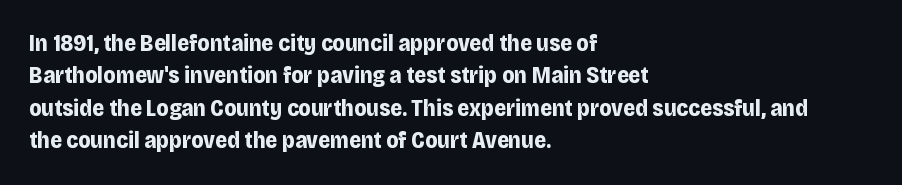
Q: Is the text bold? A: Yes.
Q: Is the text italic (slanted)? A: No, it is upright.
Q: Is the text underlined? A: No.
Q: How is the paragraph aligned? A: Left-aligned.
Q: Is the spacing between letters normal or unusually wide? A: Normal.
Q: Is the spacing between lines tight, normal or loose? A: Normal.
